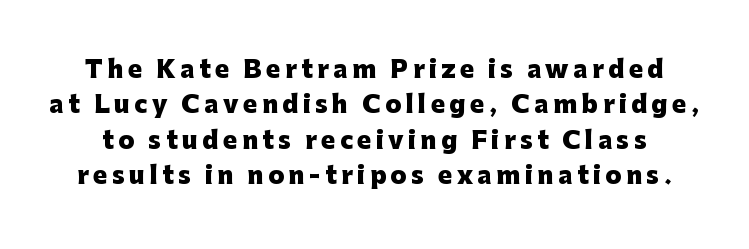
Q: Is the text bold? A: Yes.
Q: Is the text italic (slanted)? A: No, it is upright.
Q: Is the text underlined? A: No.
Q: Is the spacing between lines tight, normal or loose? A: Normal.
